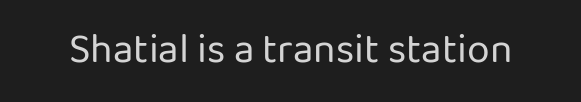
{"serif": "no", "italic": "no", "bold": "no", "weight": "regular", "width": "normal", "stroke_contrast": "low", "x_height": "medium", "monospaced": "no", "underline": "no", "letter_spacing": "normal", "letter_spacing_em": 0.0, "glyph_px": 41}
